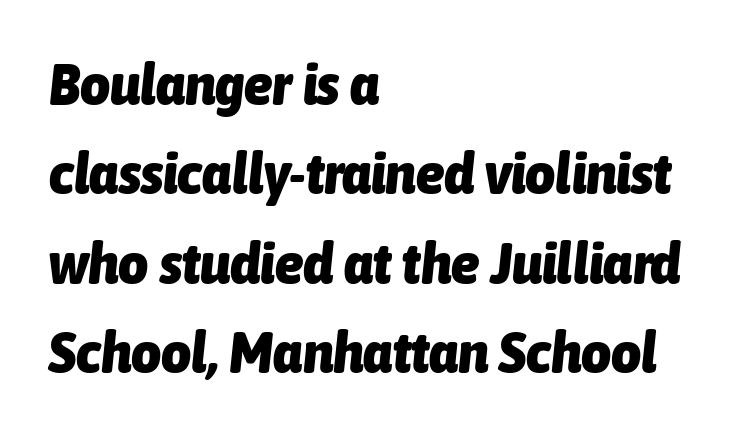
The image shows 58 px heavy, condensed type, italic (leaning right); set left-aligned, normal line spacing (1.54x), normal letter spacing, not underlined; low stroke contrast and a medium x-height.
